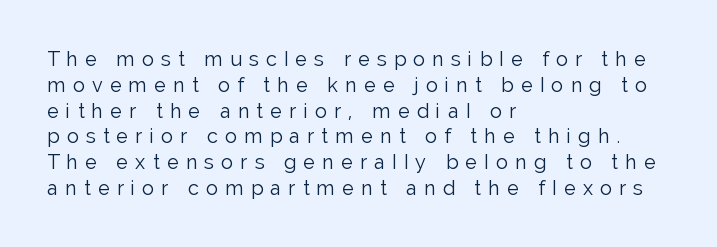
{"italic": "no", "bold": "no", "underline": "no", "align": "left", "line_spacing": "normal", "line_spacing_ratio": 1.29, "letter_spacing": "wide", "letter_spacing_em": 0.36, "glyph_px": 20}
